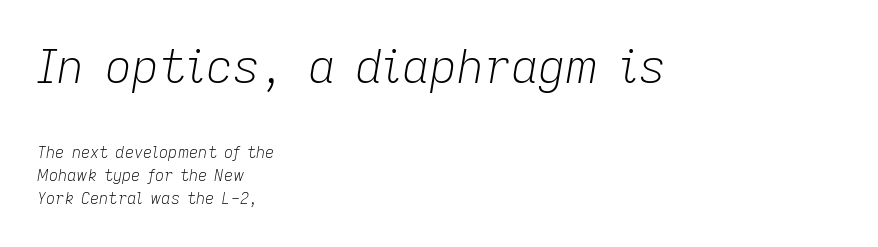
Q: Is the text bold? A: No.
Q: Is the text italic (slanted)? A: Yes, it leans right by about 9 degrees.
Q: Is the text underlined? A: No.
Q: How is the paragraph aligned? A: Left-aligned.
Q: Is the spacing between letters normal or unusually wide? A: Normal.
Q: Is the spacing between lines tight, normal or loose? A: Normal.
Q: Which block of text is set in a larger size, the first (top) or the second (bottom)? A: The first (top) one.
Q: Width (condensed, normal, or wide)? A: Normal.
Q: Stroke contrast? A: Low.
Q: x-height? A: Medium.
Q: Monospaced? A: No.
